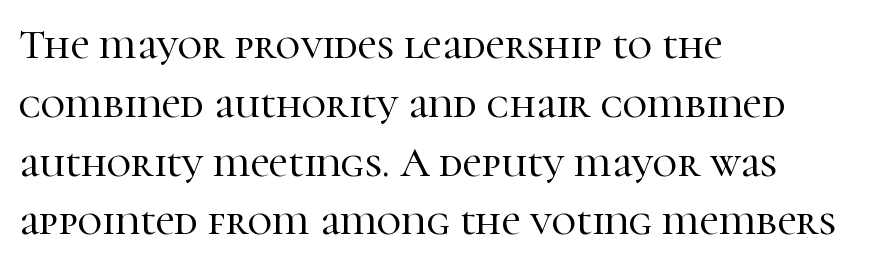
Q: Is the text italic (slanted)? A: No, it is upright.
Q: Is the typeface a serif or a sans-serif typeface? A: Serif.
Q: Is the text underlined? A: No.
Q: How is the paragraph aligned? A: Left-aligned.
Q: Is the spacing between letters normal or unusually wide? A: Normal.
Q: Is the spacing between lines tight, normal or loose? A: Normal.
Q: Width (condensed, normal, or wide)? A: Normal.
Q: Stroke contrast? A: High.
Q: x-height? A: Medium.
Q: Monospaced? A: No.
